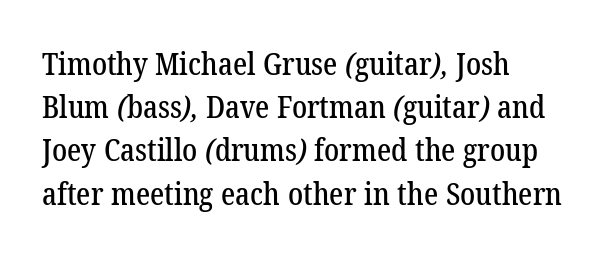
Q: Is the typeface a serif or a sans-serif typeface? A: Serif.
Q: Is the text underlined? A: No.
Q: How is the paragraph aligned? A: Left-aligned.
Q: Is the spacing between letters normal or unusually wide? A: Normal.
Q: Is the spacing between lines tight, normal or loose? A: Normal.
Q: Width (condensed, normal, or wide)? A: Normal.
Q: Stroke contrast? A: Low.
Q: x-height? A: Medium.
Q: Monospaced? A: No.
